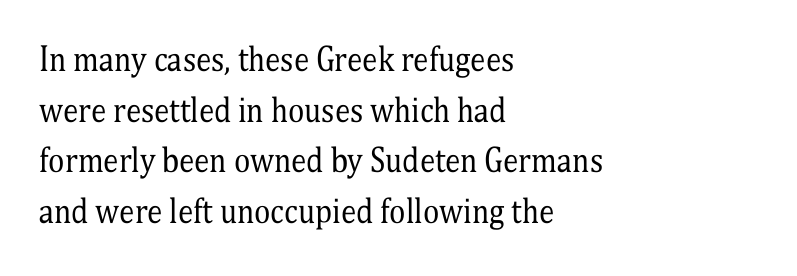
{"serif": "yes", "italic": "no", "bold": "no", "weight": "regular", "width": "condensed", "stroke_contrast": "medium", "x_height": "medium", "monospaced": "no", "underline": "no", "align": "left", "line_spacing": "normal", "line_spacing_ratio": 1.63, "letter_spacing": "normal", "letter_spacing_em": 0.0, "glyph_px": 31}
